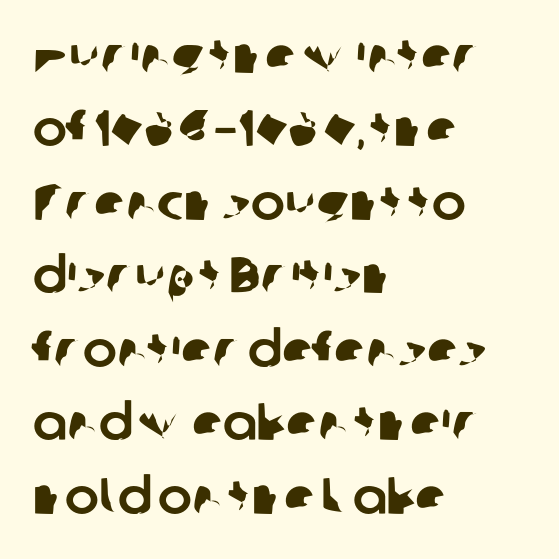
Honestly, the letter spacing is just normal — you wouldn't notice it. These lines are rendered in a variable-pitch font. Line beginnings align vertically; line endings do not. Underlining? Definitely not there. The line-height multiplier appears to be the usual default.
